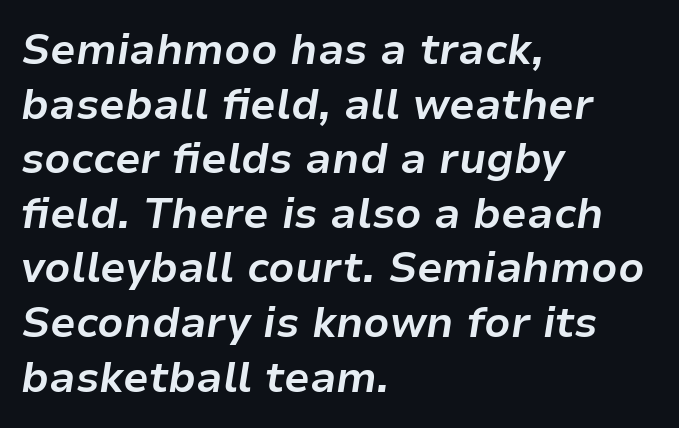
The image shows 42 px bold type, italic (leaning right); set left-aligned, normal line spacing (1.3x), normal letter spacing, not underlined; low stroke contrast and a medium x-height.
